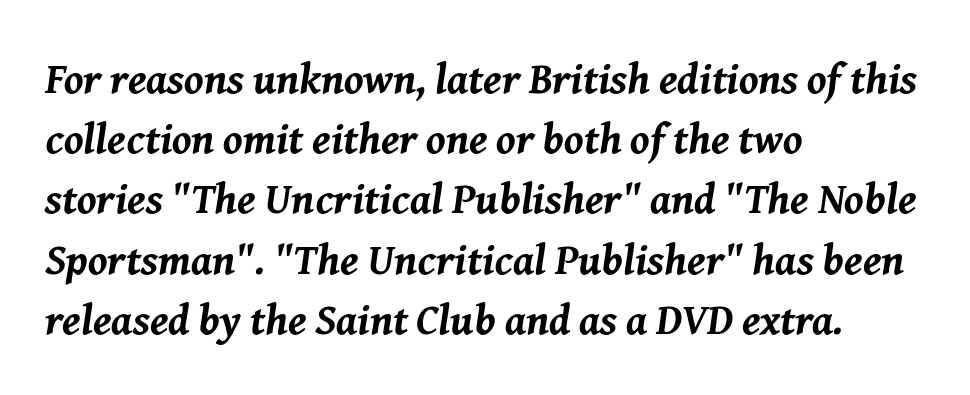
{"italic": "yes", "lean": "right", "slant_degrees": 8, "bold": "yes", "weight": "bold", "width": "normal", "stroke_contrast": "medium", "x_height": "medium", "monospaced": "no", "underline": "no", "align": "left", "line_spacing": "normal", "line_spacing_ratio": 1.4, "letter_spacing": "normal", "letter_spacing_em": 0.0, "glyph_px": 43}
